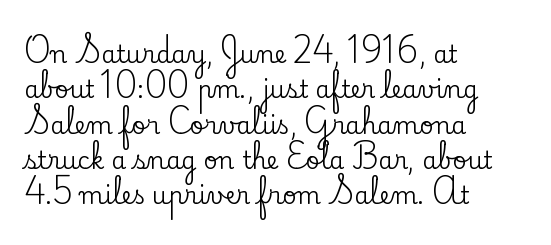
The image shows 24 px text type, upright; set left-aligned, normal line spacing (1.47x), normal letter spacing, not underlined.
